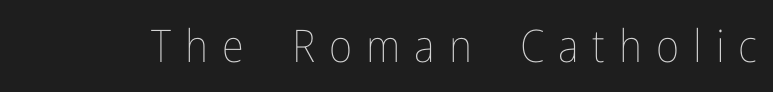
Compared with a typical body face, this is equally light or lighter still. Nobody drew a line under any word here. In terms of letterspacing, this is a distinctly airy, spread setting. Posture: straight, roman, zero tilt. Looks like regular typesetting: each glyph gets only the width it needs.
